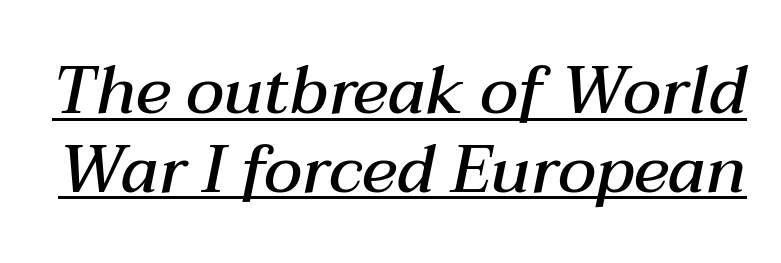
Q: Is the text bold? A: Semi-bold.
Q: Is the text italic (slanted)? A: Yes, it leans right by about 12 degrees.
Q: Is the text underlined? A: Yes.
Q: Is the spacing between letters normal or unusually wide? A: Normal.
Q: Width (condensed, normal, or wide)? A: Normal.
Q: Stroke contrast? A: Medium.
Q: x-height? A: Medium.
Q: Monospaced? A: No.
